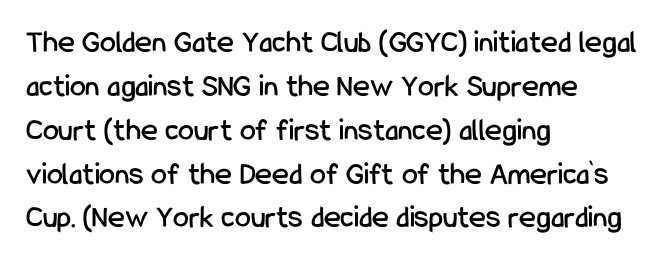
{"serif": "no", "italic": "no", "width": "condensed", "stroke_contrast": "low", "x_height": "medium", "monospaced": "no", "underline": "no", "align": "left", "line_spacing": "normal", "line_spacing_ratio": 1.37, "letter_spacing": "normal", "letter_spacing_em": 0.0, "glyph_px": 32}
